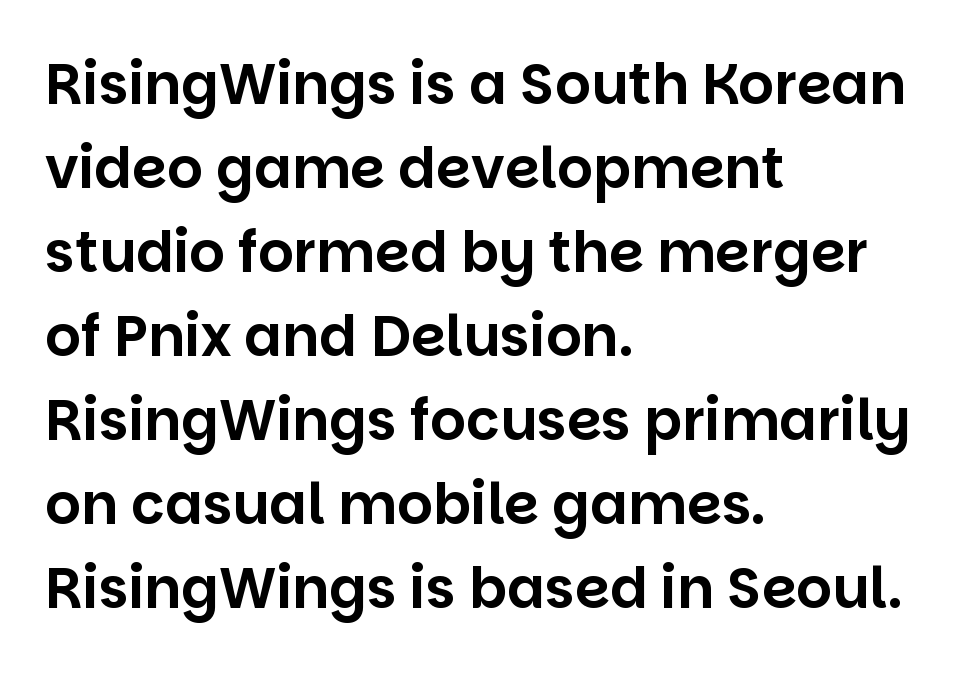
Each line starts at the same left margin while the right side varies. Words appear dense and cohesive because spacing is normal. This rendering features lettering with no underline. Letterform terminals end flat and unadorned throughout the passage. The letters stand upright; this is a roman face.
